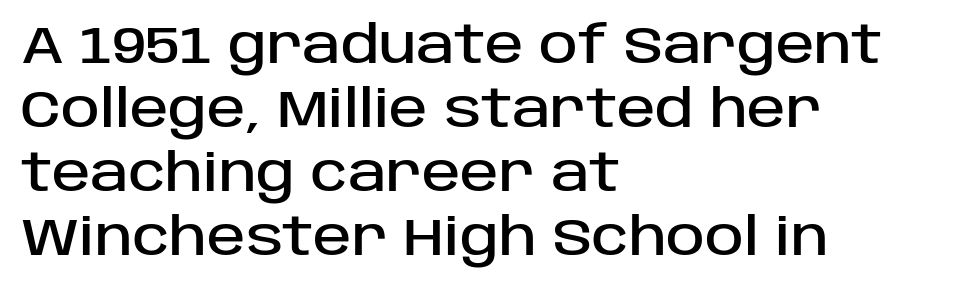
A student would call this left alignment; a typographer would say flush left, rag right. Each letter keeps its own natural width here, so spacing adapts to shape. Letter spacing: default. Letters rest on an invisible, unmarked baseline. Posture: upright roman.
